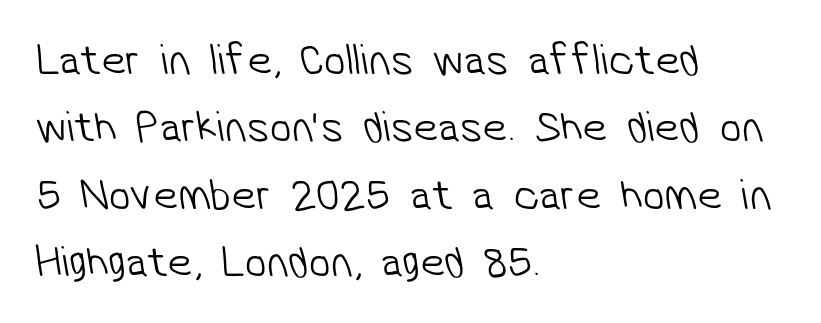
Q: Is the text bold? A: No.
Q: Is the typeface a serif or a sans-serif typeface? A: Sans-serif.
Q: Is the text underlined? A: No.
Q: How is the paragraph aligned? A: Left-aligned.
Q: Is the spacing between letters normal or unusually wide? A: Normal.
Q: Is the spacing between lines tight, normal or loose? A: Normal.
Q: Width (condensed, normal, or wide)? A: Normal.
Q: Stroke contrast? A: Low.
Q: x-height? A: Medium.
Q: Monospaced? A: No.
